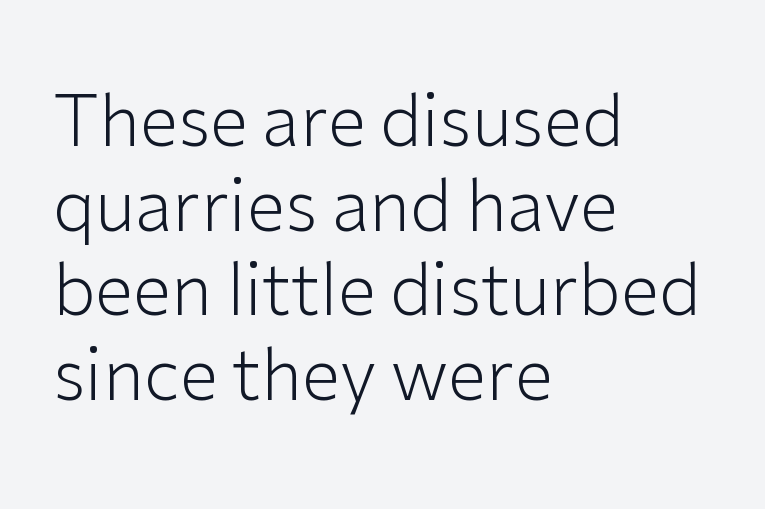
Q: Is the text bold? A: No.
Q: Is the text italic (slanted)? A: No, it is upright.
Q: Is the typeface a serif or a sans-serif typeface? A: Sans-serif.
Q: Is the text underlined? A: No.
Q: How is the paragraph aligned? A: Left-aligned.
Q: Is the spacing between letters normal or unusually wide? A: Normal.
Q: Width (condensed, normal, or wide)? A: Normal.
Q: Stroke contrast? A: Low.
Q: x-height? A: Medium.
Q: Monospaced? A: No.
